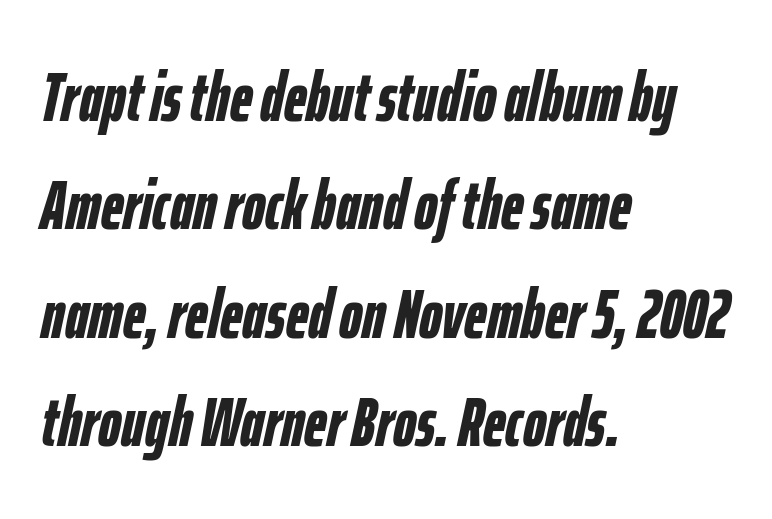
Casual observation: everything's shoved over to the left. Looks like regular typesetting: each glyph gets only the width it needs. Just letters on the line, the space beneath them empty. These lines keep a tight, regular rhythm from letter to letter. The rendering uses a bold face; every stroke is thick and dark. Summary of vertical rhythm: regular, with standard interline spacing.
